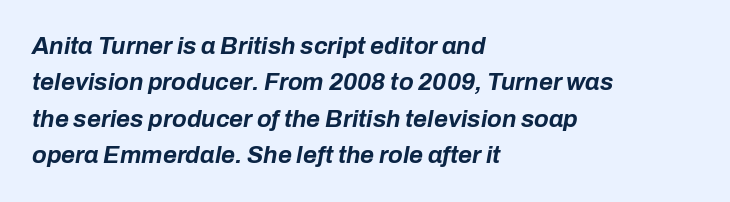
{"italic": "yes", "lean": "right", "slant_degrees": 10, "bold": "yes", "underline": "no", "align": "left", "line_spacing": "normal", "line_spacing_ratio": 1.52, "letter_spacing": "normal", "letter_spacing_em": 0.0, "glyph_px": 24}
